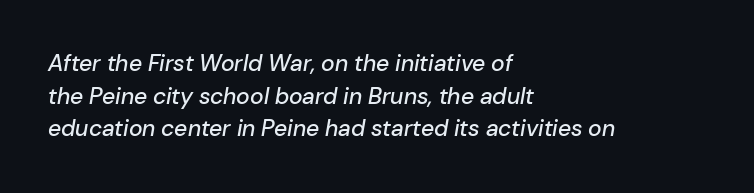
The image shows 23 px text type, italic (leaning right); set left-aligned, normal line spacing (1.42x), normal letter spacing, not underlined.
